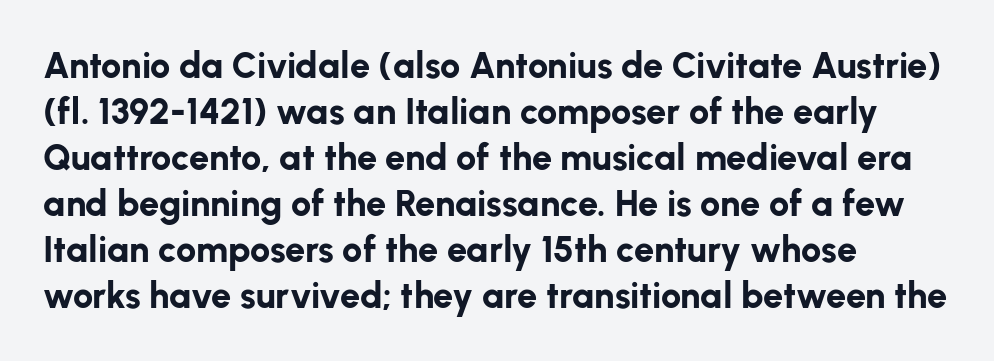
{"serif": "no", "italic": "no", "bold": "yes", "weight": "bold", "width": "normal", "stroke_contrast": "low", "x_height": "medium", "monospaced": "no", "underline": "no", "align": "left", "line_spacing": "normal", "line_spacing_ratio": 1.28, "letter_spacing": "normal", "letter_spacing_em": 0.0, "glyph_px": 36}
